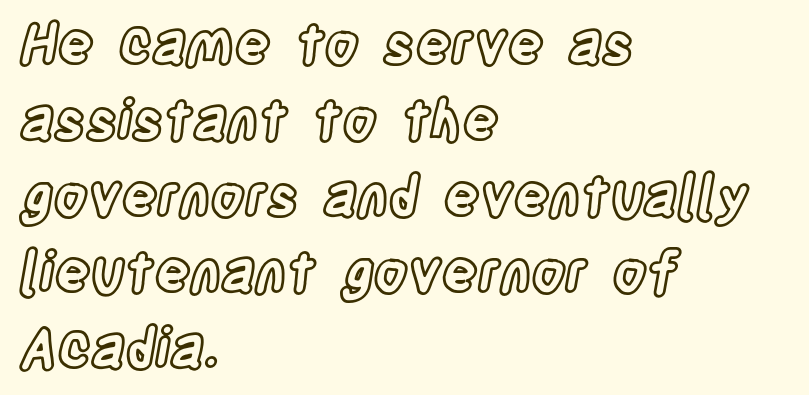
Q: Is the text italic (slanted)? A: Yes.
Q: Is the text underlined? A: No.
Q: How is the paragraph aligned? A: Left-aligned.
Q: Is the spacing between letters normal or unusually wide? A: Normal.
Q: Is the spacing between lines tight, normal or loose? A: Normal.
Q: Width (condensed, normal, or wide)? A: Condensed.
Q: x-height? A: Large.
Q: Monospaced? A: No.
